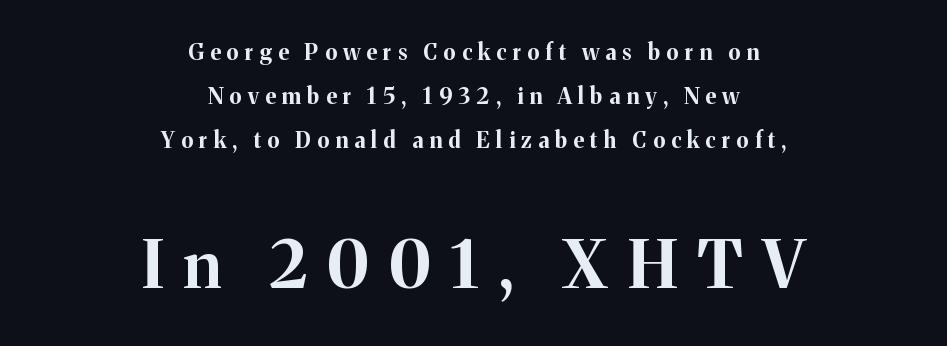
Just letters on the line, the space beneath them empty. The emphasis by scale lands on block number two, below. Ordinary non-slanted type is in use. A centered setting, common on invitations and titles, is used for this passage.
